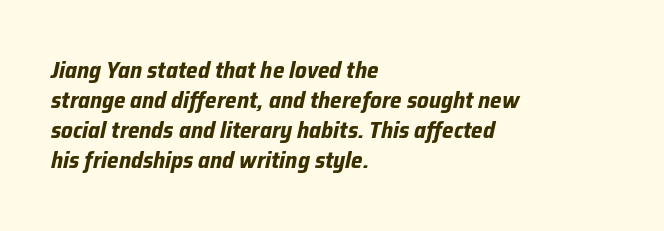
The image shows 23 px bold type, italic (leaning right); set left-aligned, normal line spacing (1.31x), normal letter spacing, not underlined.
